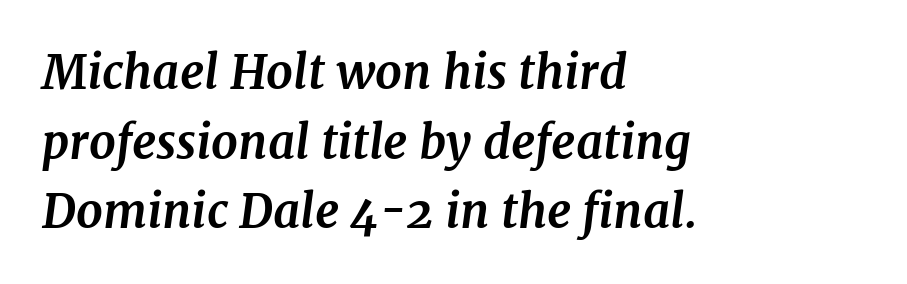
The area under the type is left untouched. The tracking reads as untouched default to a designer's eye. The passage shown leans; its letterforms are oblique. Spacing verdict: proportional, widths tailored to each character. Does the weight exceed regular? Yes, all the way to bold. Notice how the passage keeps a crisp vertical edge on the left only.
